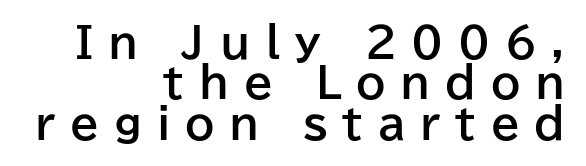
Q: Is the text bold? A: Yes.
Q: Is the text italic (slanted)? A: No, it is upright.
Q: Is the typeface a serif or a sans-serif typeface? A: Sans-serif.
Q: Is the text underlined? A: No.
Q: How is the paragraph aligned? A: Right-aligned.
Q: Is the spacing between letters normal or unusually wide? A: Unusually wide.
Q: Is the spacing between lines tight, normal or loose? A: Tight.
Q: Width (condensed, normal, or wide)? A: Normal.
Q: Stroke contrast? A: Low.
Q: x-height? A: Medium.
Q: Monospaced? A: No.
